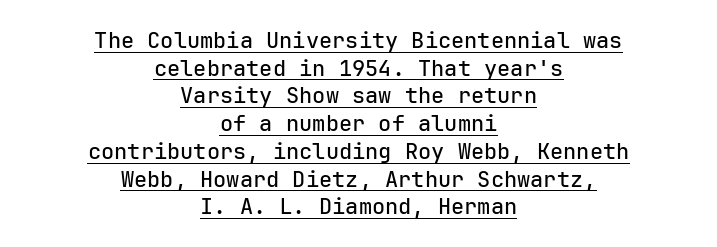
{"italic": "no", "underline": "yes", "align": "center", "line_spacing": "normal", "line_spacing_ratio": 1.26, "letter_spacing": "normal", "letter_spacing_em": 0.0, "glyph_px": 22}
